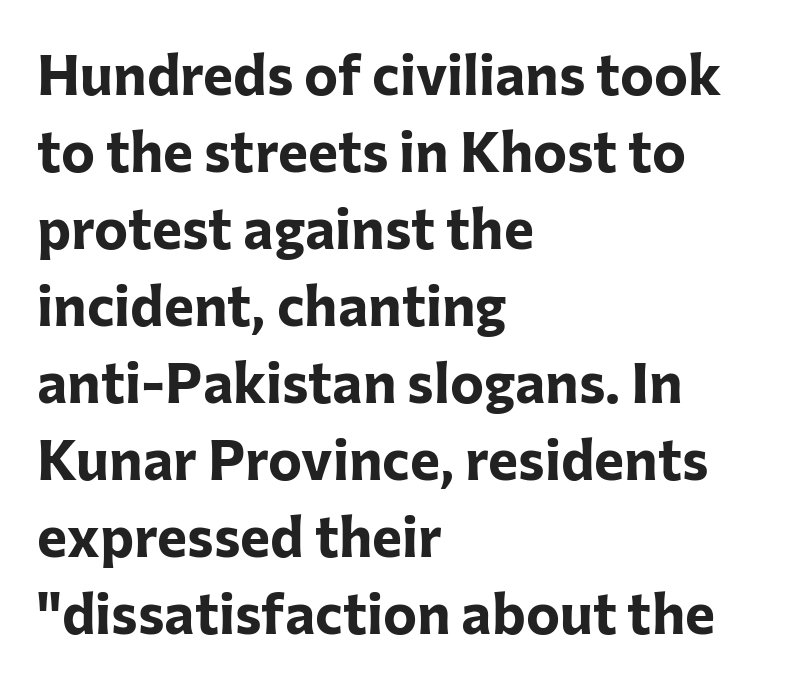
{"serif": "no", "italic": "no", "bold": "yes", "weight": "bold", "width": "normal", "stroke_contrast": "low", "x_height": "medium", "monospaced": "no", "underline": "no", "align": "left", "line_spacing": "normal", "line_spacing_ratio": 1.35, "letter_spacing": "normal", "letter_spacing_em": 0.0, "glyph_px": 57}
